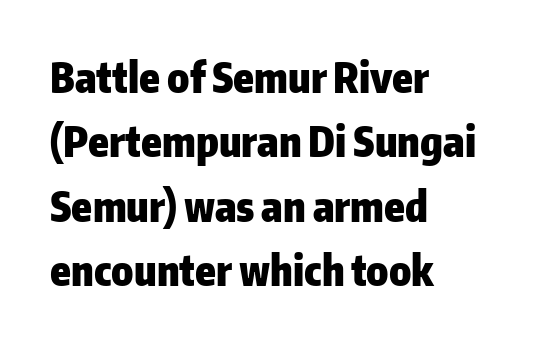
The image shows 41 px heavy sans-serif type, upright; set left-aligned, normal line spacing (1.57x), normal letter spacing, not underlined; low stroke contrast and a medium x-height.
